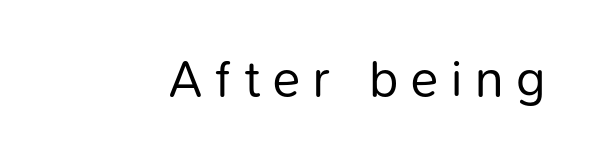
{"serif": "no", "italic": "no", "bold": "no", "weight": "regular", "width": "normal", "stroke_contrast": "low", "x_height": "medium", "monospaced": "no", "underline": "no", "letter_spacing": "wide", "letter_spacing_em": 0.25, "glyph_px": 51}
